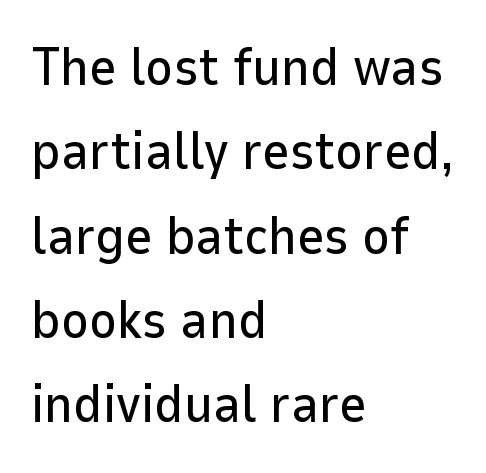
Words appear dense and cohesive because spacing is normal. Interline gaps are of average width in this sample. Only glyphs here, with clear space below each row. Ordinary non-slanted type is in use. This sample is left-justified, so line endings fall wherever the words run out.
